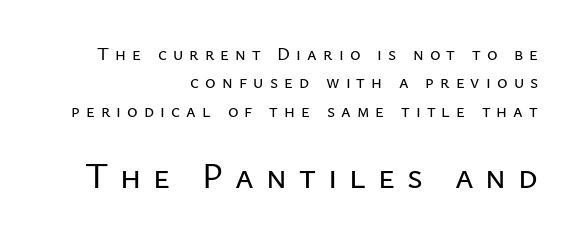
Q: Is the text italic (slanted)? A: No, it is upright.
Q: Is the typeface a serif or a sans-serif typeface? A: Sans-serif.
Q: Is the text underlined? A: No.
Q: How is the paragraph aligned? A: Right-aligned.
Q: Is the spacing between letters normal or unusually wide? A: Unusually wide.
Q: Is the spacing between lines tight, normal or loose? A: Normal.
Q: Which block of text is set in a larger size, the first (top) or the second (bottom)? A: The second (bottom) one.
Q: Width (condensed, normal, or wide)? A: Normal.
Q: Stroke contrast? A: Low.
Q: x-height? A: Medium.
Q: Monospaced? A: No.
